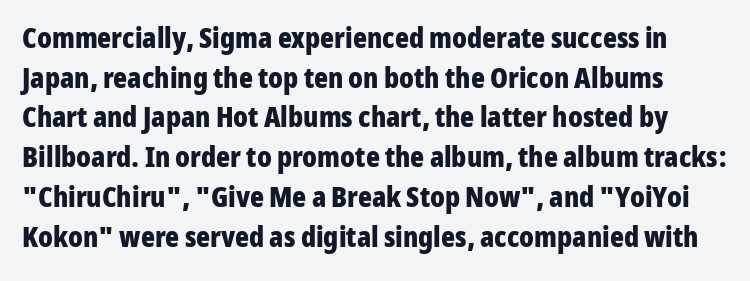
Q: Is the text bold? A: Yes.
Q: Is the text italic (slanted)? A: No, it is upright.
Q: Is the typeface a serif or a sans-serif typeface? A: Sans-serif.
Q: Is the text underlined? A: No.
Q: Is the spacing between letters normal or unusually wide? A: Normal.
Q: Is the spacing between lines tight, normal or loose? A: Normal.
Q: Width (condensed, normal, or wide)? A: Condensed.
Q: Stroke contrast? A: Low.
Q: x-height? A: Medium.
Q: Monospaced? A: No.
